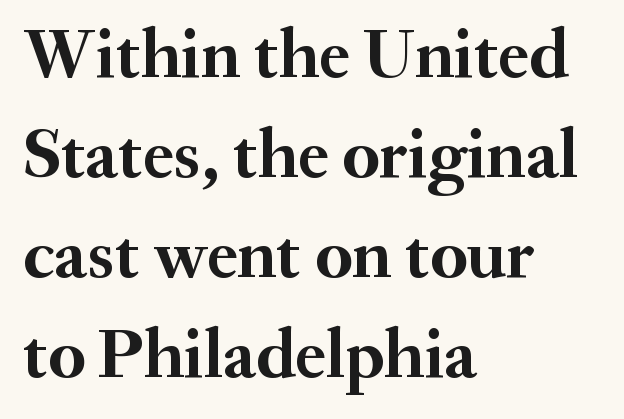
{"serif": "yes", "italic": "no", "bold": "yes", "weight": "semibold", "width": "normal", "stroke_contrast": "medium", "x_height": "small", "monospaced": "no", "underline": "no", "align": "left", "line_spacing": "normal", "line_spacing_ratio": 1.41, "letter_spacing": "normal", "letter_spacing_em": 0.0, "glyph_px": 71}
